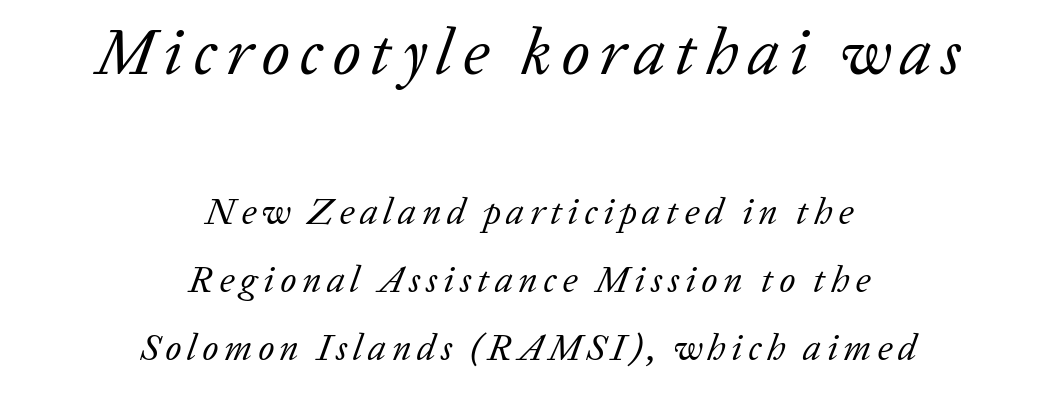
{"serif": "yes", "italic": "yes", "lean": "right", "slant_degrees": 20, "bold": "no", "weight": "regular", "width": "normal", "stroke_contrast": "low", "x_height": "medium", "monospaced": "no", "underline": "no", "align": "center", "line_spacing_ratio": 1.84, "larger_block": "first", "size_ratio": 1.76, "glyph_px": 65}
